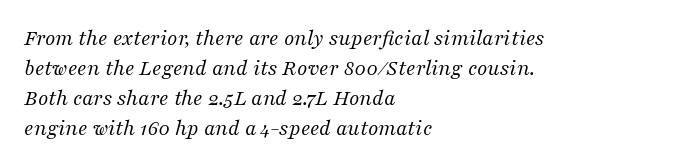
{"italic": "yes", "lean": "right", "slant_degrees": 16, "bold": "no", "underline": "no", "align": "left", "line_spacing": "normal", "line_spacing_ratio": 1.3, "letter_spacing": "normal", "letter_spacing_em": 0.0, "glyph_px": 23}
